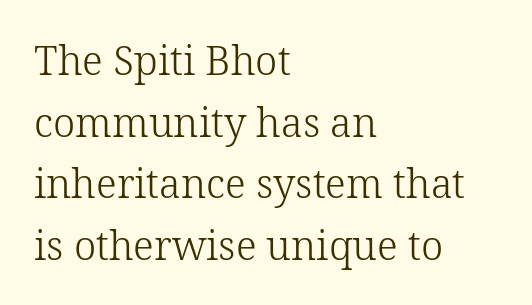
The image shows 40 px light serif type, upright; set left-aligned, normal line spacing (1.54x), normal letter spacing, not underlined; low stroke contrast and a medium x-height.
